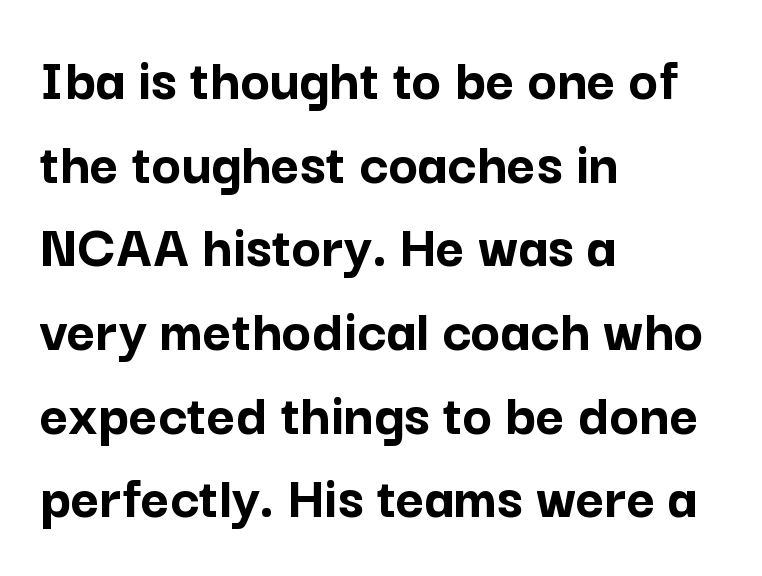
The image shows 62 px semibold sans-serif type, upright; set left-aligned, normal line spacing (1.35x), normal letter spacing, not underlined; low stroke contrast and a medium x-height.
